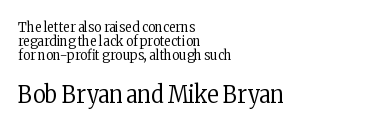
The image shows 24 px text type, upright; set left-aligned, tight line spacing (0.99x), normal letter spacing, not underlined; the second (bottom) block is 1.71x larger.
